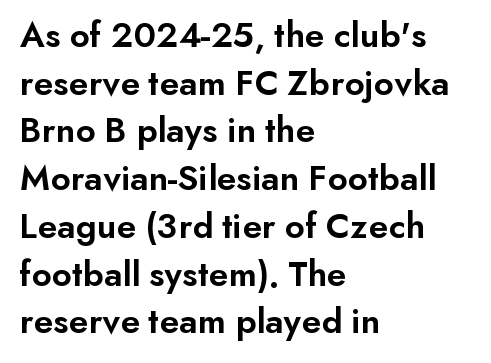
Q: Is the text bold? A: Semi-bold.
Q: Is the text italic (slanted)? A: No, it is upright.
Q: Is the typeface a serif or a sans-serif typeface? A: Sans-serif.
Q: Is the text underlined? A: No.
Q: How is the paragraph aligned? A: Left-aligned.
Q: Is the spacing between letters normal or unusually wide? A: Normal.
Q: Is the spacing between lines tight, normal or loose? A: Normal.
Q: Width (condensed, normal, or wide)? A: Normal.
Q: Stroke contrast? A: Low.
Q: x-height? A: Small.
Q: Monospaced? A: No.
